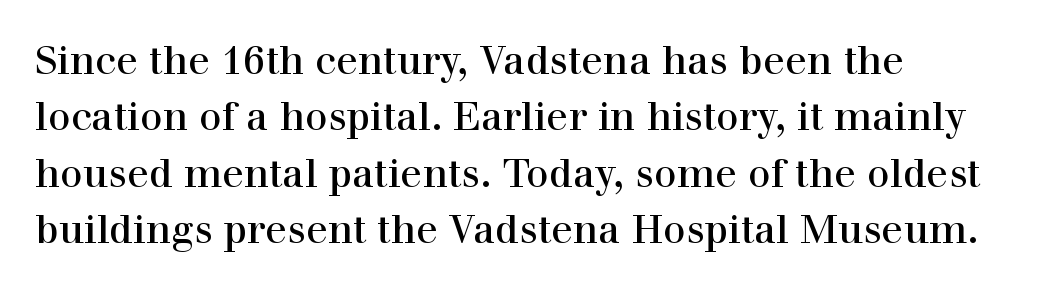
Q: Is the text italic (slanted)? A: No, it is upright.
Q: Is the typeface a serif or a sans-serif typeface? A: Serif.
Q: Is the text underlined? A: No.
Q: How is the paragraph aligned? A: Left-aligned.
Q: Is the spacing between letters normal or unusually wide? A: Normal.
Q: Is the spacing between lines tight, normal or loose? A: Normal.
Q: Width (condensed, normal, or wide)? A: Normal.
Q: x-height? A: Medium.
Q: Monospaced? A: No.
